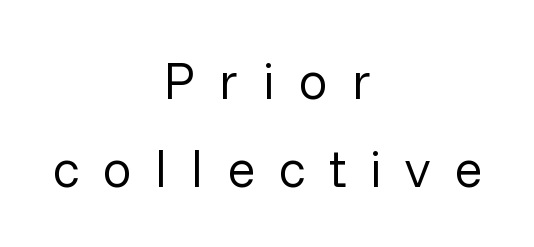
Spacing verdict: proportional, widths tailored to each character. Where is the straight margin? There isn't one; the lines are centered. In terms of letterform style, serifs are entirely absent. Unlike italic type, these characters show no tilt at all. Stems and bowls with no extra thickness — not bold. Beneath every word, the page is bare.
